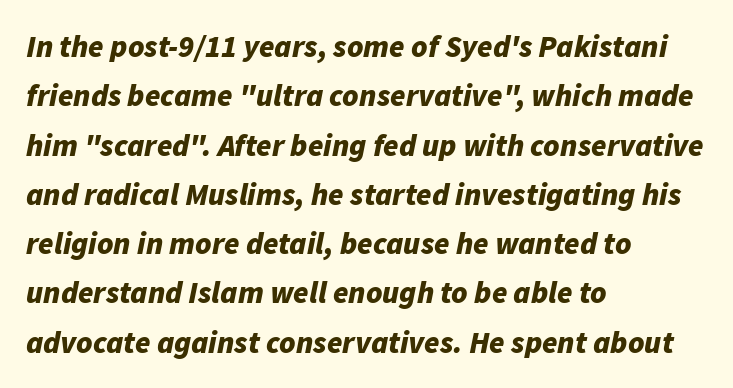
Q: Is the text bold? A: Yes.
Q: Is the text italic (slanted)? A: Yes, it leans right by about 11 degrees.
Q: Is the text underlined? A: No.
Q: How is the paragraph aligned? A: Left-aligned.
Q: Is the spacing between letters normal or unusually wide? A: Normal.
Q: Is the spacing between lines tight, normal or loose? A: Normal.
Q: Width (condensed, normal, or wide)? A: Normal.
Q: Stroke contrast? A: Low.
Q: x-height? A: Medium.
Q: Monospaced? A: No.
